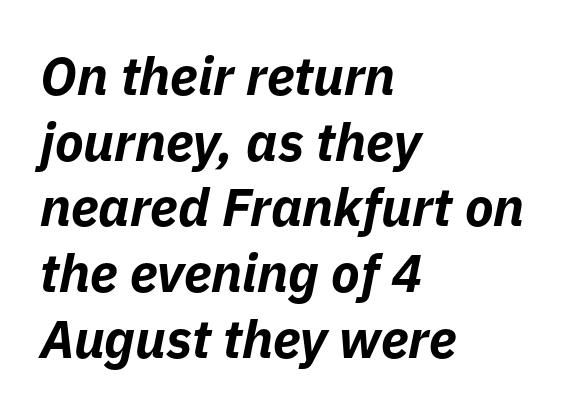
The image shows 53 px bold type, italic (leaning right); set left-aligned, line spacing 1.24x, normal letter spacing, not underlined; low stroke contrast and a medium x-height.
